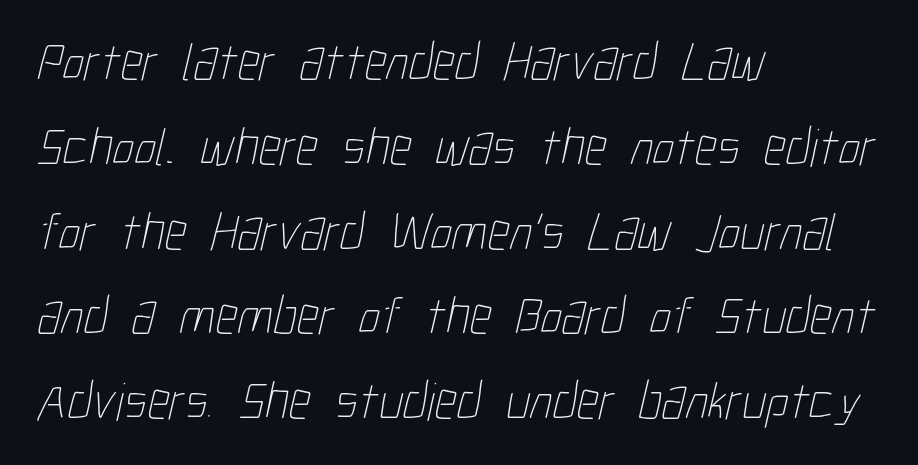
Q: Is the text bold? A: No.
Q: Is the text underlined? A: No.
Q: How is the paragraph aligned? A: Left-aligned.
Q: Is the spacing between letters normal or unusually wide? A: Normal.
Q: Is the spacing between lines tight, normal or loose? A: Normal.
Q: Width (condensed, normal, or wide)? A: Condensed.
Q: Stroke contrast? A: Low.
Q: x-height? A: Medium.
Q: Monospaced? A: No.
